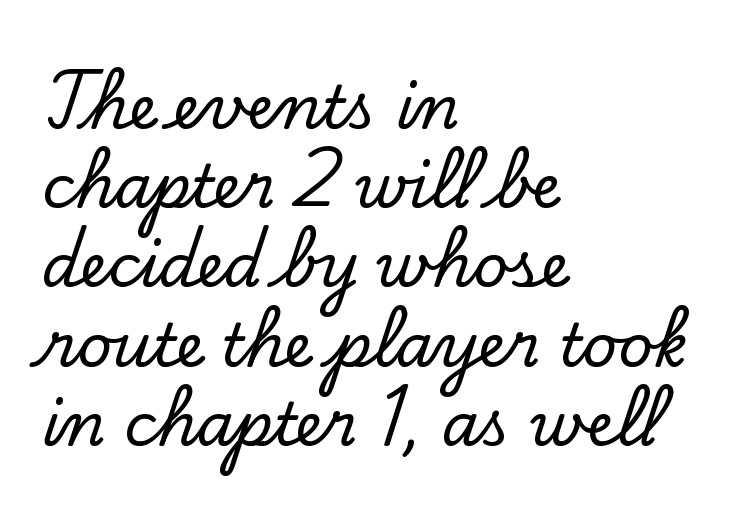
This rendering uses left alignment, leaving the right contour irregular. The passage shown is typed in a proportional face where columns would drift. Serif or sans? Serif — the stroke terminals have little feet. These lines sit exactly where default settings would place them. Words float on clear page, feet unadorned.
